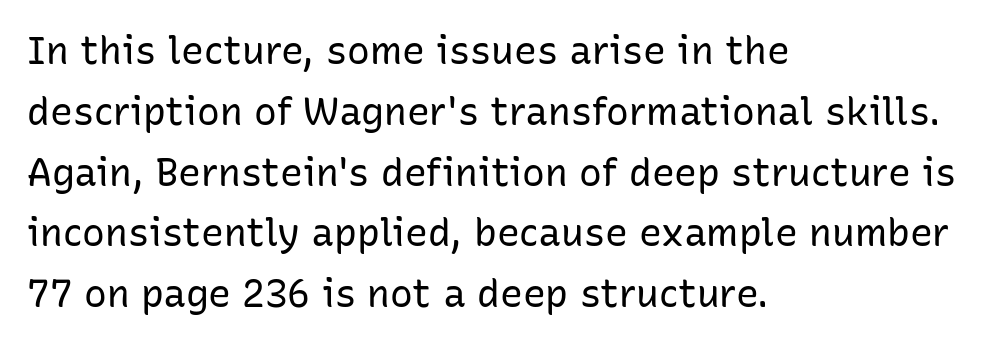
What's the leading like? Ordinary, nothing unusual. Spacing verdict: proportional, widths tailored to each character. Words appear dense and cohesive because spacing is normal. This is roman type, the default non-slanted kind.
